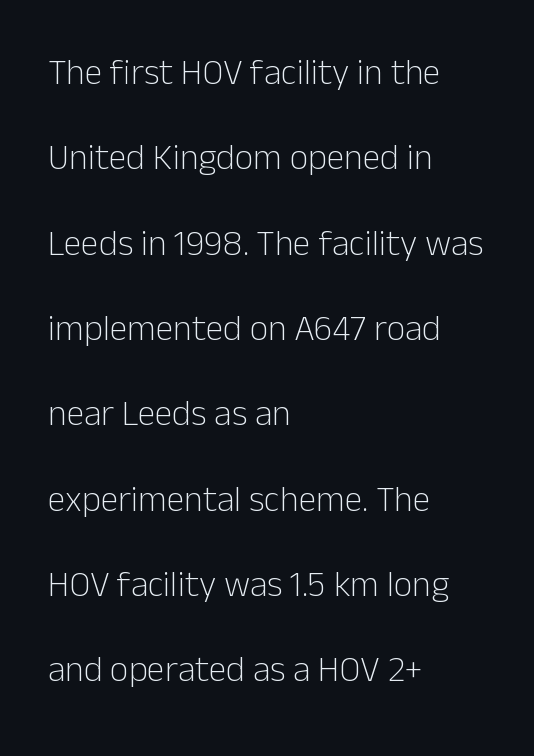
Q: Is the text bold? A: No.
Q: Is the text italic (slanted)? A: No, it is upright.
Q: Is the typeface a serif or a sans-serif typeface? A: Sans-serif.
Q: Is the text underlined? A: No.
Q: How is the paragraph aligned? A: Left-aligned.
Q: Is the spacing between letters normal or unusually wide? A: Normal.
Q: Is the spacing between lines tight, normal or loose? A: Loose.
Q: Width (condensed, normal, or wide)? A: Normal.
Q: Stroke contrast? A: Low.
Q: x-height? A: Medium.
Q: Monospaced? A: No.
